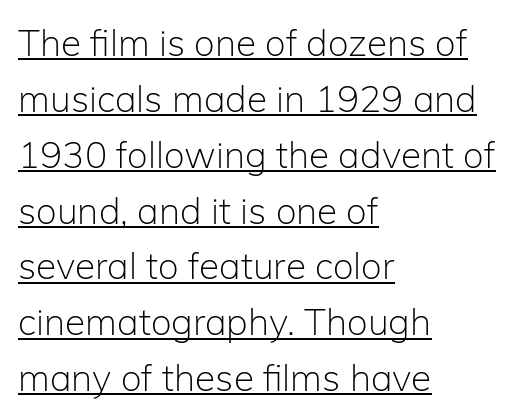
The image shows 37 px light sans-serif type, upright; set left-aligned, normal line spacing (1.51x), normal letter spacing, underlined; low stroke contrast and a medium x-height.
